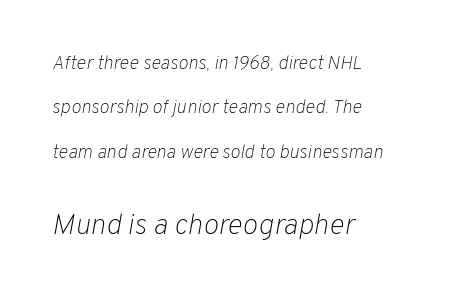
The image shows 29 px light type, italic (leaning right); set left-aligned, loose line spacing (2.33x), normal letter spacing, not underlined; the second (bottom) block is 1.53x larger; low stroke contrast and a medium x-height.
